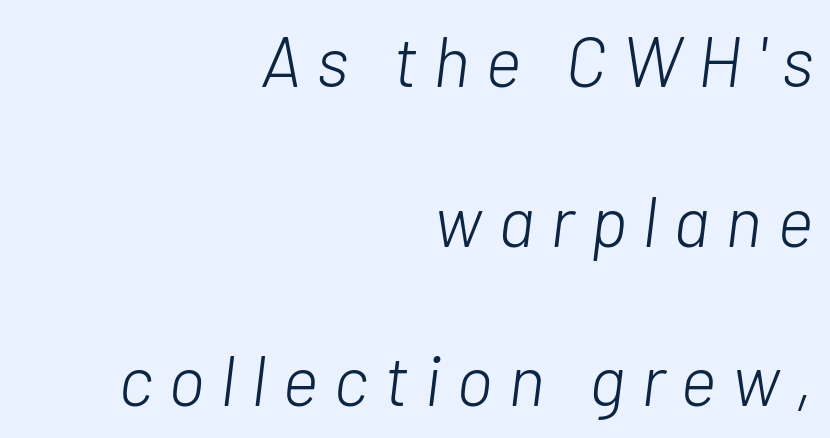
Q: Is the text bold? A: No.
Q: Is the text italic (slanted)? A: Yes, it leans right by about 7 degrees.
Q: Is the text underlined? A: No.
Q: How is the paragraph aligned? A: Right-aligned.
Q: Is the spacing between letters normal or unusually wide? A: Unusually wide.
Q: Is the spacing between lines tight, normal or loose? A: Loose.
Q: Width (condensed, normal, or wide)? A: Normal.
Q: Stroke contrast? A: Low.
Q: x-height? A: Medium.
Q: Monospaced? A: No.
